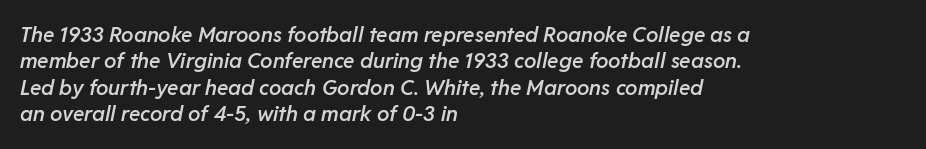
The words here are not underlined. Which margin do the lines hug? The left one — the right edge is uneven. Students, observe: this is what conventionally led text looks like. Quick note: italic. Compared with typical body copy, the letter spacing here is the same. What weight is shown? A semibold, between regular and bold.
